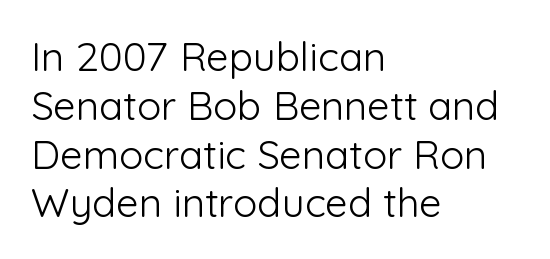
The image shows 40 px light sans-serif type, upright; set left-aligned, line spacing 1.22x, normal letter spacing, not underlined; low stroke contrast and a medium x-height.
